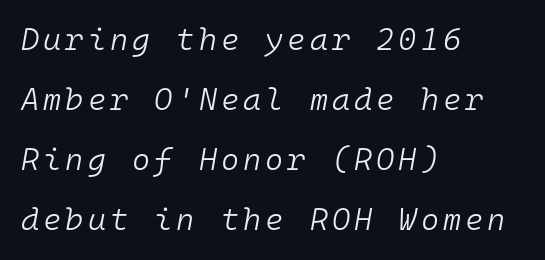
Q: Is the text bold? A: No.
Q: Is the text italic (slanted)? A: Yes, it leans right by about 10 degrees.
Q: Is the text underlined? A: No.
Q: How is the paragraph aligned? A: Left-aligned.
Q: Is the spacing between lines tight, normal or loose? A: Loose.
Q: Width (condensed, normal, or wide)? A: Normal.
Q: Stroke contrast? A: Low.
Q: x-height? A: Medium.
Q: Monospaced? A: Yes.
